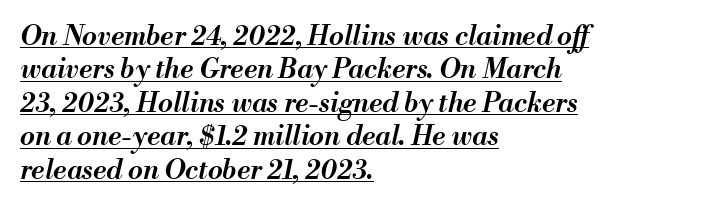
{"italic": "yes", "lean": "right", "slant_degrees": 13, "bold": "semi", "underline": "yes", "align": "left", "line_spacing_ratio": 1.24, "letter_spacing": "normal", "letter_spacing_em": 0.0, "glyph_px": 27}
